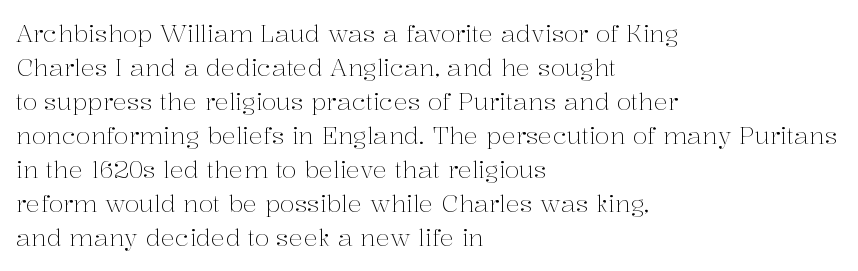
The image shows 24 px text type, upright; set left-aligned, normal line spacing (1.42x), normal letter spacing, not underlined.
